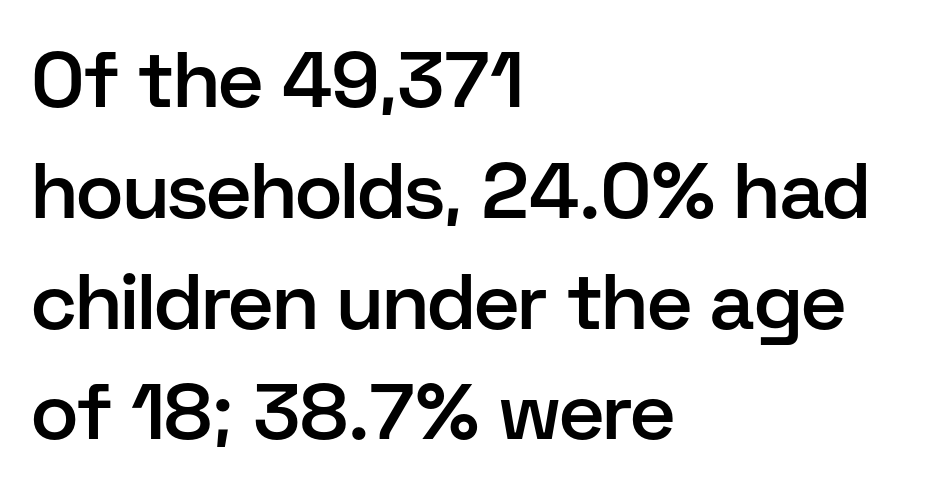
{"serif": "no", "italic": "no", "bold": "semi", "weight": "semibold", "width": "normal", "stroke_contrast": "low", "x_height": "medium", "monospaced": "no", "underline": "no", "align": "left", "line_spacing": "normal", "line_spacing_ratio": 1.42, "letter_spacing": "normal", "letter_spacing_em": 0.0, "glyph_px": 78}
